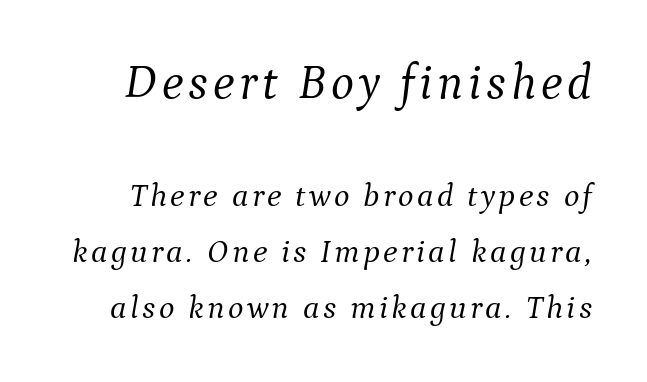
The image shows 49 px light serif type, italic (leaning right); set normal line spacing (1.69x), not underlined; the first (top) block is 1.48x larger; medium stroke contrast and a medium x-height.
